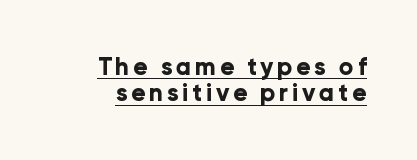
A typesetter would call this leading minimal, almost set solid. As a designer I'd log this as weight 700, bold. The type sits square on the baseline with zero lean. The string is rendered with underlining switched on.
